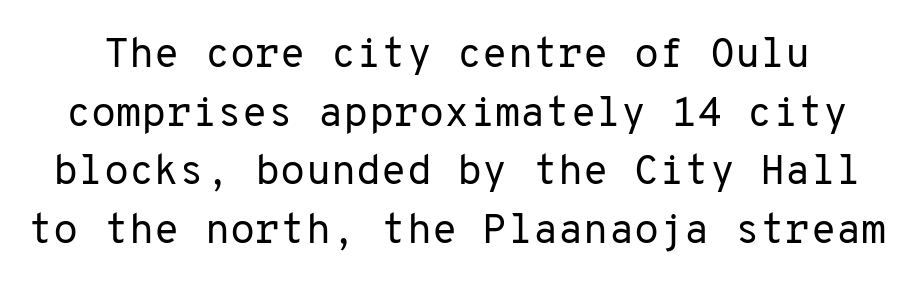
The image shows 41 px regular-weight sans-serif type, upright, monospaced; set normal line spacing (1.43x), normal letter spacing, not underlined; low stroke contrast and a medium x-height.
